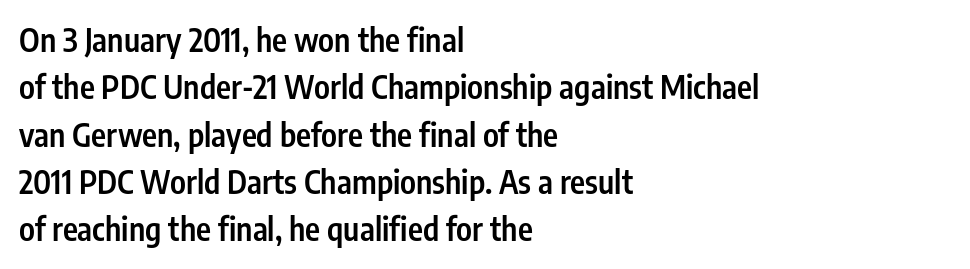
Q: Is the text bold? A: Semi-bold.
Q: Is the text italic (slanted)? A: No, it is upright.
Q: Is the typeface a serif or a sans-serif typeface? A: Sans-serif.
Q: Is the text underlined? A: No.
Q: How is the paragraph aligned? A: Left-aligned.
Q: Is the spacing between letters normal or unusually wide? A: Normal.
Q: Is the spacing between lines tight, normal or loose? A: Normal.
Q: Width (condensed, normal, or wide)? A: Condensed.
Q: Stroke contrast? A: Low.
Q: x-height? A: Medium.
Q: Monospaced? A: No.
